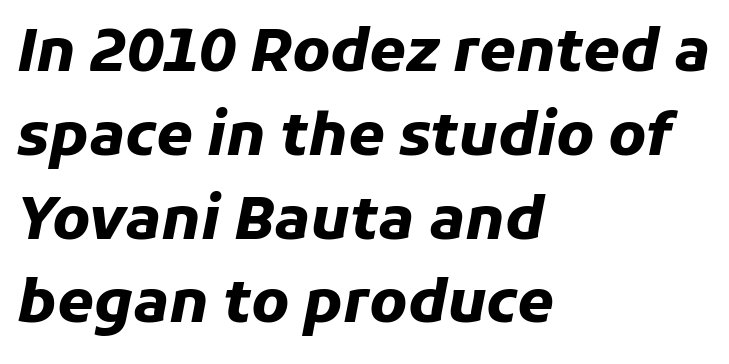
Q: Is the text bold? A: Yes.
Q: Is the text italic (slanted)? A: Yes, it leans right by about 11 degrees.
Q: Is the text underlined? A: No.
Q: How is the paragraph aligned? A: Left-aligned.
Q: Is the spacing between letters normal or unusually wide? A: Normal.
Q: Is the spacing between lines tight, normal or loose? A: Normal.
Q: Width (condensed, normal, or wide)? A: Normal.
Q: Stroke contrast? A: Low.
Q: x-height? A: Medium.
Q: Monospaced? A: No.
